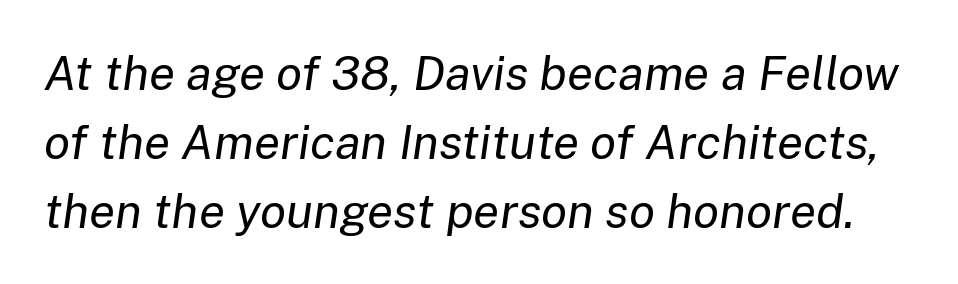
Q: Is the text bold? A: No.
Q: Is the text italic (slanted)? A: Yes, it leans right by about 8 degrees.
Q: Is the text underlined? A: No.
Q: Is the spacing between letters normal or unusually wide? A: Normal.
Q: Is the spacing between lines tight, normal or loose? A: Normal.
Q: Width (condensed, normal, or wide)? A: Normal.
Q: Stroke contrast? A: Low.
Q: x-height? A: Medium.
Q: Monospaced? A: No.
